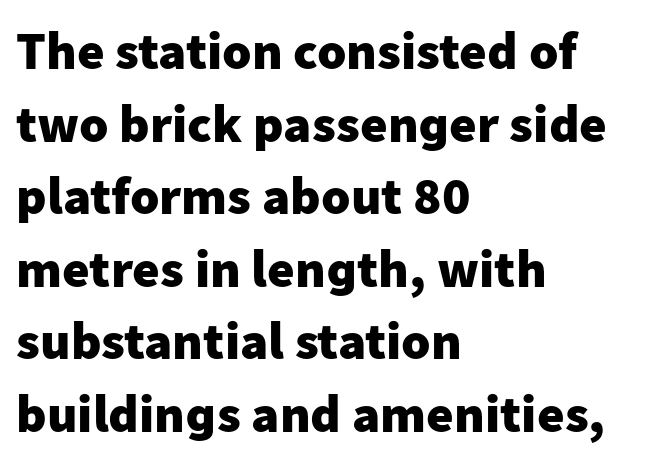
{"serif": "no", "italic": "no", "bold": "yes", "weight": "heavy", "width": "normal", "stroke_contrast": "low", "x_height": "medium", "monospaced": "no", "underline": "no", "align": "left", "line_spacing": "normal", "line_spacing_ratio": 1.37, "letter_spacing": "normal", "letter_spacing_em": 0.0, "glyph_px": 53}
